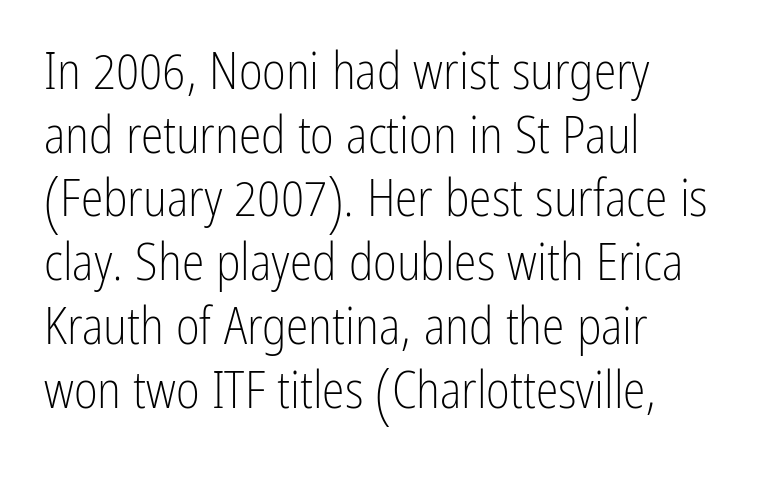
Q: Is the text bold? A: No.
Q: Is the text italic (slanted)? A: No, it is upright.
Q: Is the typeface a serif or a sans-serif typeface? A: Sans-serif.
Q: Is the text underlined? A: No.
Q: How is the paragraph aligned? A: Left-aligned.
Q: Is the spacing between letters normal or unusually wide? A: Normal.
Q: Is the spacing between lines tight, normal or loose? A: Normal.
Q: Width (condensed, normal, or wide)? A: Condensed.
Q: Stroke contrast? A: Low.
Q: x-height? A: Medium.
Q: Monospaced? A: No.
